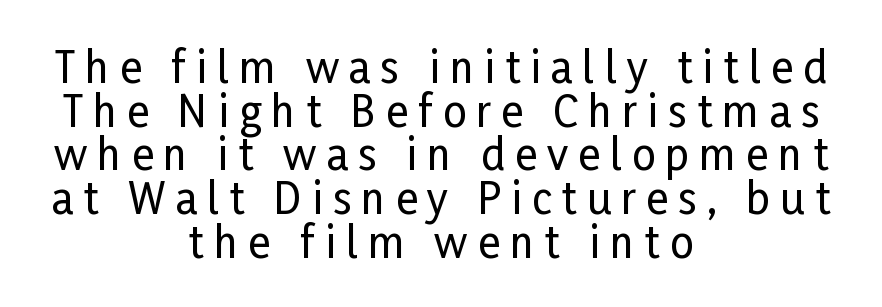
The image shows 42 px condensed sans-serif type, upright; set centered, tight line spacing (1.04x), unusually wide letter spacing (+0.24 em), not underlined; low stroke contrast and a medium x-height.
